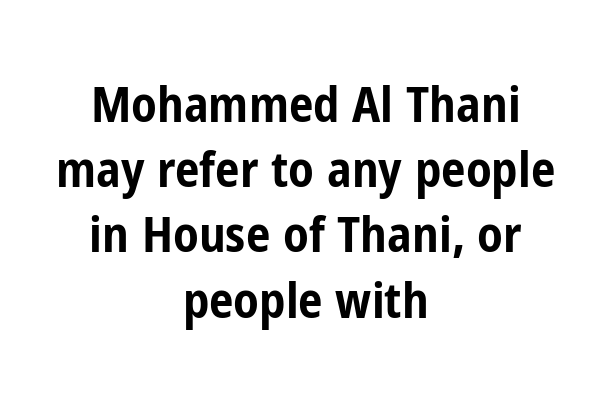
Q: Is the text bold? A: Yes.
Q: Is the text italic (slanted)? A: No, it is upright.
Q: Is the typeface a serif or a sans-serif typeface? A: Sans-serif.
Q: Is the text underlined? A: No.
Q: How is the paragraph aligned? A: Centered.
Q: Is the spacing between letters normal or unusually wide? A: Normal.
Q: Is the spacing between lines tight, normal or loose? A: Normal.
Q: Width (condensed, normal, or wide)? A: Condensed.
Q: Stroke contrast? A: Low.
Q: x-height? A: Medium.
Q: Monospaced? A: No.
